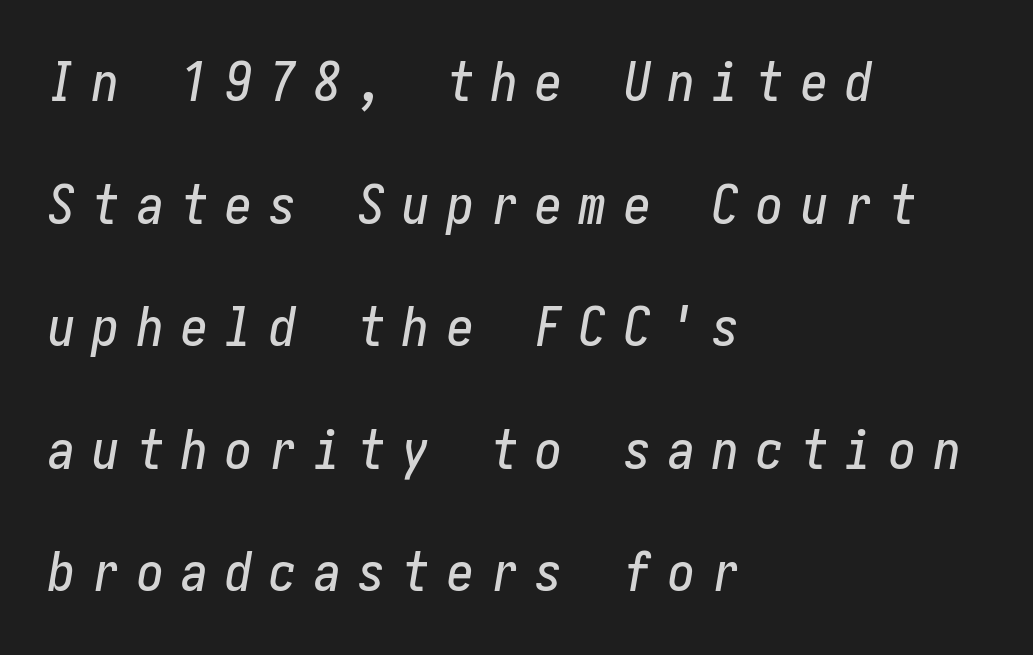
{"italic": "yes", "lean": "right", "slant_degrees": 10, "width": "condensed", "stroke_contrast": "low", "x_height": "medium", "underline": "no", "align": "left", "line_spacing": "loose", "line_spacing_ratio": 2.27, "letter_spacing": "wide", "letter_spacing_em": 0.32, "glyph_px": 54}
